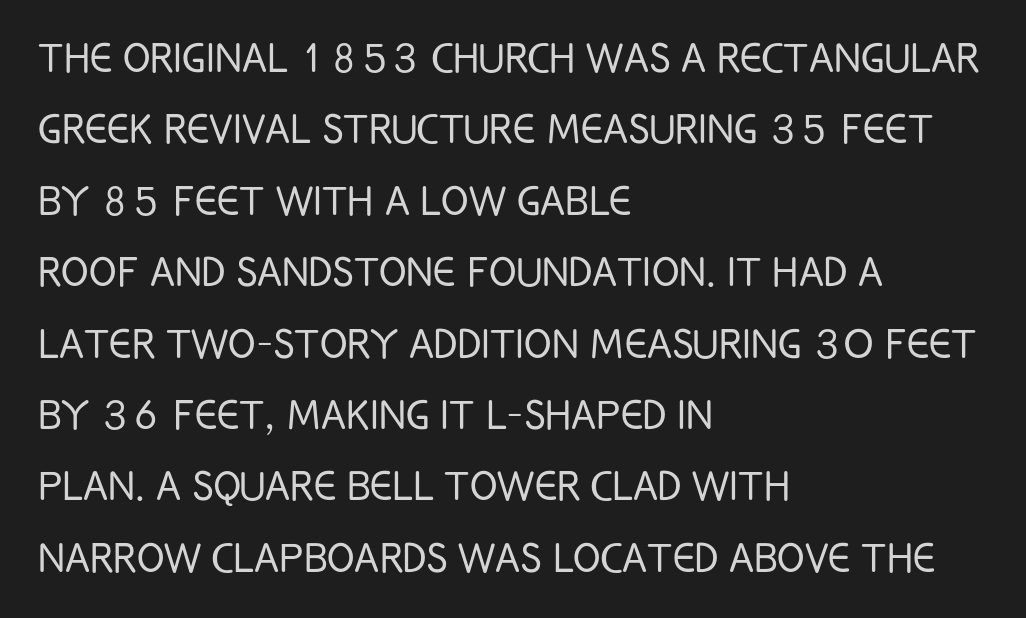
{"serif": "no", "italic": "no", "bold": "no", "weight": "light", "width": "condensed", "stroke_contrast": "low", "x_height": "large", "monospaced": "no", "underline": "no", "align": "left", "line_spacing": "normal", "line_spacing_ratio": 1.4, "letter_spacing": "normal", "letter_spacing_em": 0.0, "glyph_px": 51}
